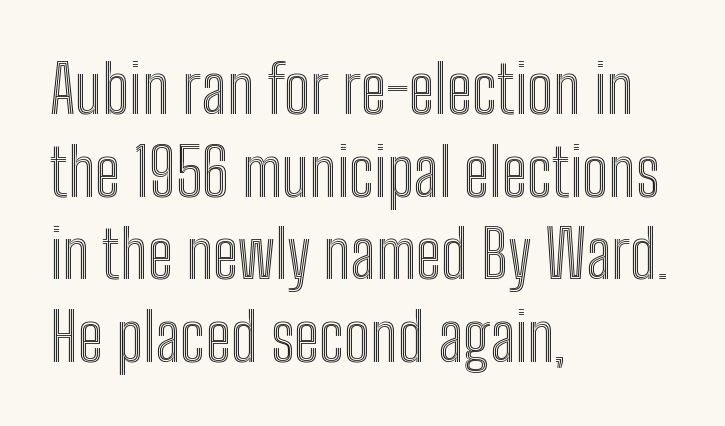
You could call the tracking neutral — neither tight nor loose. The passage shown is typed in a proportional face where columns would drift. One-word summary of the alignment: left. Quick note: interline space is typical.
